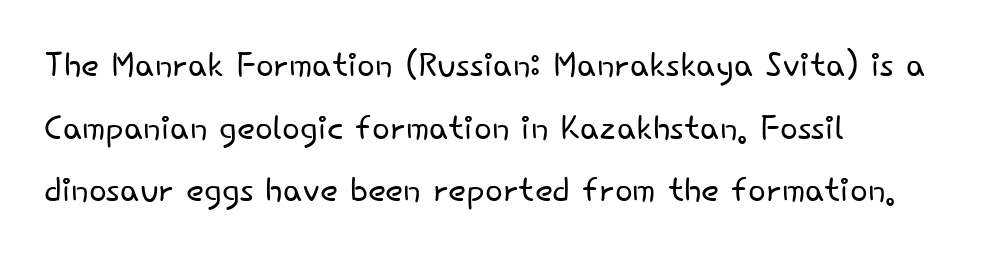
{"serif": "no", "italic": "no", "bold": "no", "weight": "light", "width": "normal", "stroke_contrast": "low", "x_height": "small", "monospaced": "no", "underline": "no", "align": "left", "line_spacing": "normal", "line_spacing_ratio": 1.33, "letter_spacing": "normal", "letter_spacing_em": 0.0, "glyph_px": 47}
